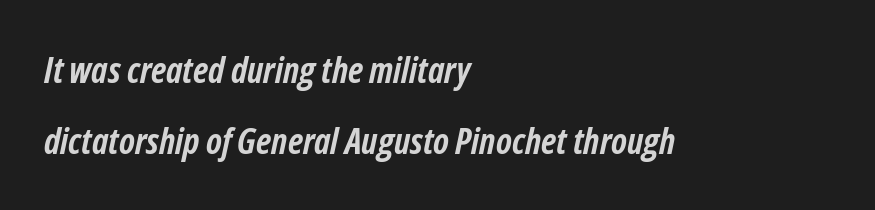
Q: Is the text bold? A: Yes.
Q: Is the text italic (slanted)? A: Yes, it leans right by about 12 degrees.
Q: Is the text underlined? A: No.
Q: How is the paragraph aligned? A: Left-aligned.
Q: Is the spacing between letters normal or unusually wide? A: Normal.
Q: Is the spacing between lines tight, normal or loose? A: Loose.
Q: Width (condensed, normal, or wide)? A: Condensed.
Q: Stroke contrast? A: Low.
Q: x-height? A: Medium.
Q: Monospaced? A: No.
